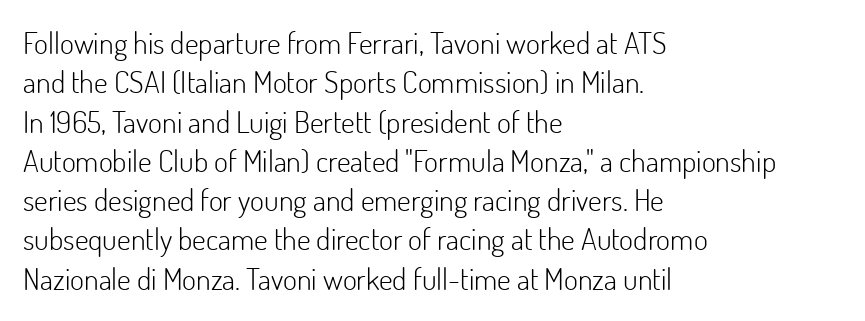
Classification — sans serif. Stroke thickness stays within the range of a standard reading face or lighter. The letters sit at their default tracking, neither squeezed nor spread. The rag falls on the right side of this text block.
